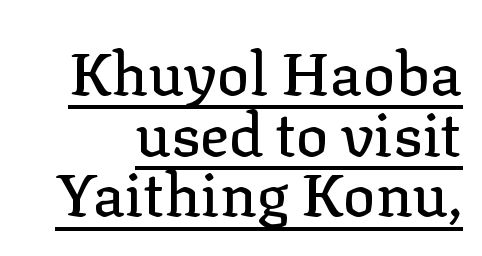
Q: Is the text italic (slanted)? A: No, it is upright.
Q: Is the typeface a serif or a sans-serif typeface? A: Serif.
Q: Is the text underlined? A: Yes.
Q: Is the spacing between letters normal or unusually wide? A: Normal.
Q: Is the spacing between lines tight, normal or loose? A: Tight.
Q: Width (condensed, normal, or wide)? A: Normal.
Q: Stroke contrast? A: Low.
Q: x-height? A: Medium.
Q: Monospaced? A: No.
